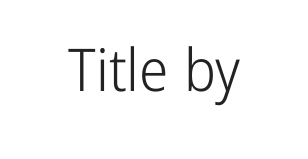
The tracking reads as untouched default to a designer's eye. Weight: regular or lighter. The letters advance in unequal steps, a hallmark of proportional type. The typography opts for an upright posture over an oblique one. The glyphs are unaccompanied by any horizontal stroke below them. Examine the stroke ends and you'll find no serifs.
